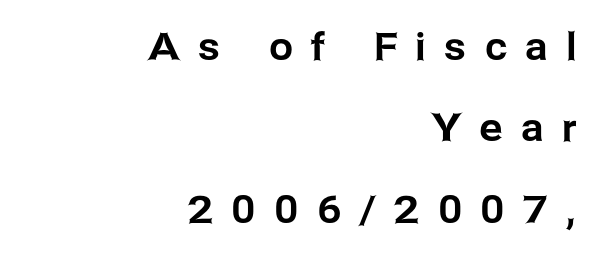
Q: Is the text italic (slanted)? A: No, it is upright.
Q: Is the typeface a serif or a sans-serif typeface? A: Sans-serif.
Q: Is the text underlined? A: No.
Q: How is the paragraph aligned? A: Right-aligned.
Q: Is the spacing between letters normal or unusually wide? A: Unusually wide.
Q: Is the spacing between lines tight, normal or loose? A: Loose.
Q: Width (condensed, normal, or wide)? A: Normal.
Q: Stroke contrast? A: Low.
Q: x-height? A: Medium.
Q: Monospaced? A: No.
